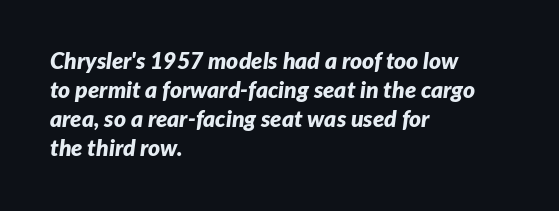
The rendering applies a slant to the glyphs. Successive baselines arrive at the customary interval. These lines keep a tight, regular rhythm from letter to letter. Is the block centered? No — it sits flush against the left margin. Weight: bold.
